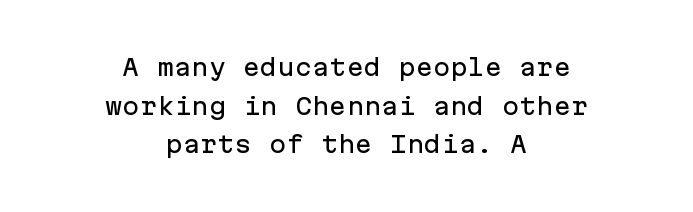
Q: Is the text italic (slanted)? A: No, it is upright.
Q: Is the text underlined? A: No.
Q: How is the paragraph aligned? A: Centered.
Q: Is the spacing between letters normal or unusually wide? A: Normal.
Q: Is the spacing between lines tight, normal or loose? A: Normal.
